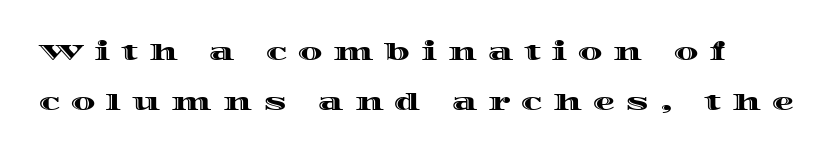
{"italic": "no", "underline": "no", "line_spacing": "loose", "line_spacing_ratio": 2.28, "letter_spacing": "wide", "letter_spacing_em": 0.49, "glyph_px": 22}
